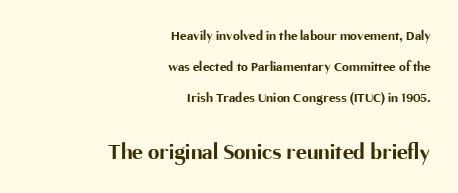
Q: Is the text bold? A: Yes.
Q: Is the text italic (slanted)? A: No, it is upright.
Q: Is the text underlined? A: No.
Q: How is the paragraph aligned? A: Right-aligned.
Q: Is the spacing between letters normal or unusually wide? A: Normal.
Q: Is the spacing between lines tight, normal or loose? A: Loose.
Q: Which block of text is set in a larger size, the first (top) or the second (bottom)? A: The second (bottom) one.
